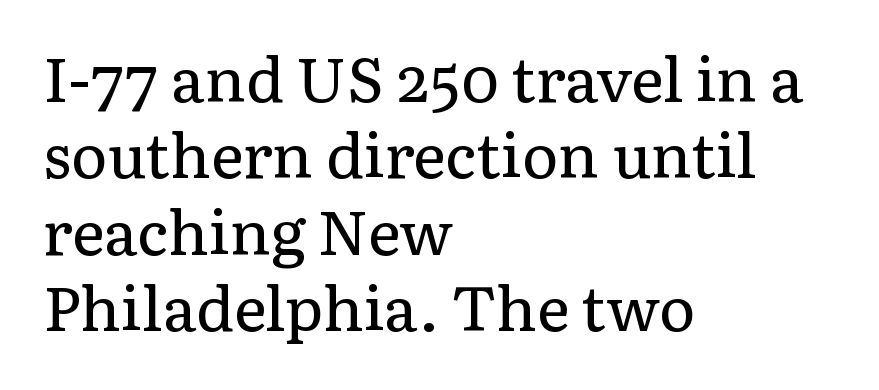
{"serif": "yes", "italic": "no", "bold": "no", "weight": "regular", "width": "normal", "stroke_contrast": "low", "x_height": "medium", "monospaced": "no", "underline": "no", "align": "left", "line_spacing_ratio": 1.23, "letter_spacing": "normal", "letter_spacing_em": 0.0, "glyph_px": 62}
